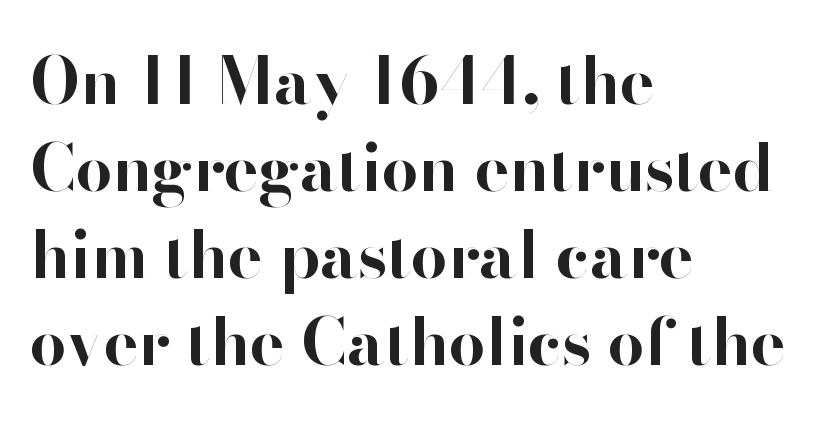
Q: Is the text bold? A: Yes.
Q: Is the text italic (slanted)? A: No, it is upright.
Q: Is the typeface a serif or a sans-serif typeface? A: Sans-serif.
Q: Is the text underlined? A: No.
Q: How is the paragraph aligned? A: Left-aligned.
Q: Is the spacing between letters normal or unusually wide? A: Normal.
Q: Is the spacing between lines tight, normal or loose? A: Normal.
Q: Width (condensed, normal, or wide)? A: Normal.
Q: Stroke contrast? A: High.
Q: x-height? A: Small.
Q: Monospaced? A: No.
